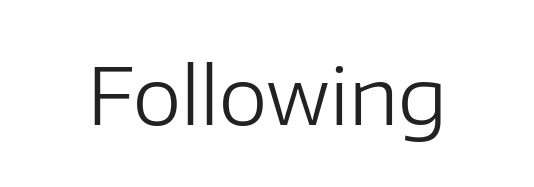
Characters follow at the spacing the type designer built in. The letters look calm and open, with moderate or lighter stems. Look at the bottom of the vertical strokes: they stop flat, with no serifs. Ordinary non-slanted type is in use. A typesetter would call this proportional, since set widths differ per character. Honestly, there is no underline to notice here at all.
